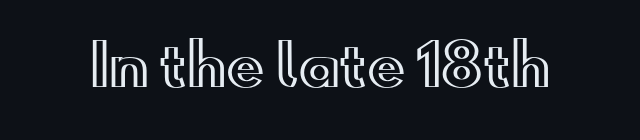
The image shows 57 px wide type, upright; set normal letter spacing, not underlined; a small x-height.
